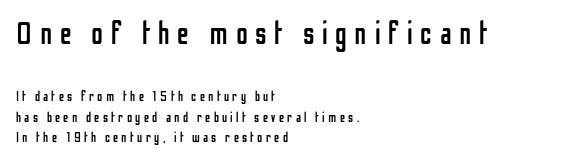
The image shows 32 px regular-weight, condensed sans-serif type, upright; set left-aligned, normal line spacing (1.46x), unusually wide letter spacing (+0.24 em), not underlined; the first (top) block is 2.29x larger; low stroke contrast and a medium x-height.
